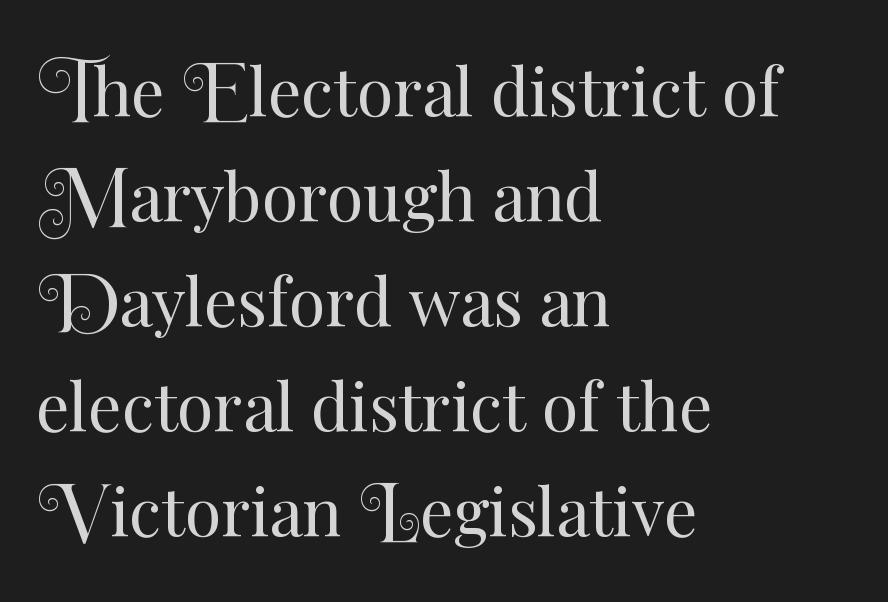
Nobody touched the tracking dial on this one. The paragraph shown leans on its left margin. Letters have the restrained weight of plain body copy at most. Glance below the letters and you will spot only blank space. Line spacing here is normal.
